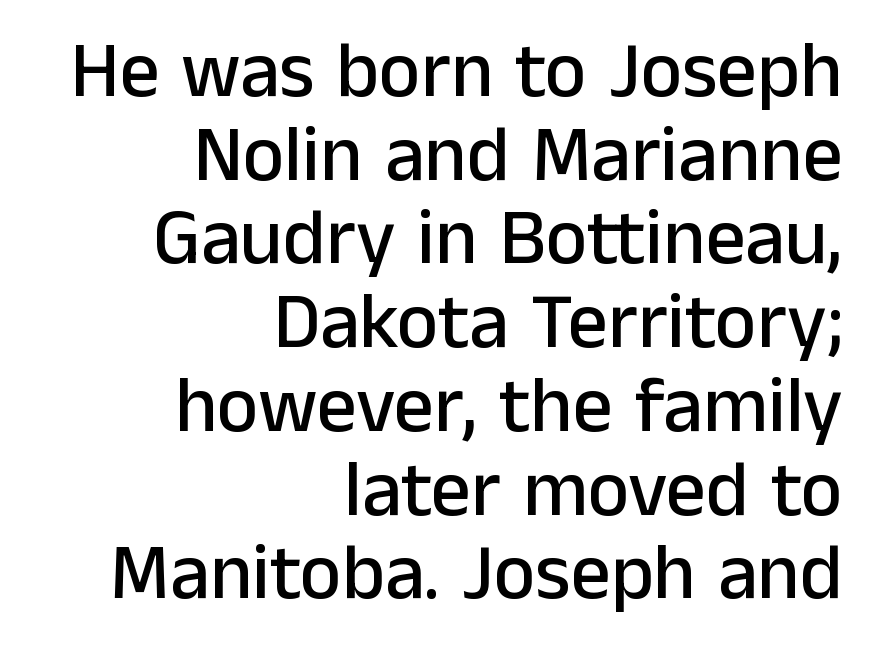
The lettering holds an erect, upright posture throughout. Nobody drew a line under any word here. Each new line begins almost immediately beneath the previous one. Is this a fixed-width face? No — the glyphs have proportional, varying widths. Default kerning and tracking; the words read as compact shapes.
